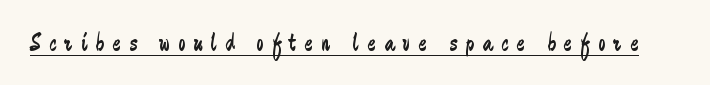
{"bold": "no", "underline": "yes", "letter_spacing": "wide", "letter_spacing_em": 0.34, "glyph_px": 25}
